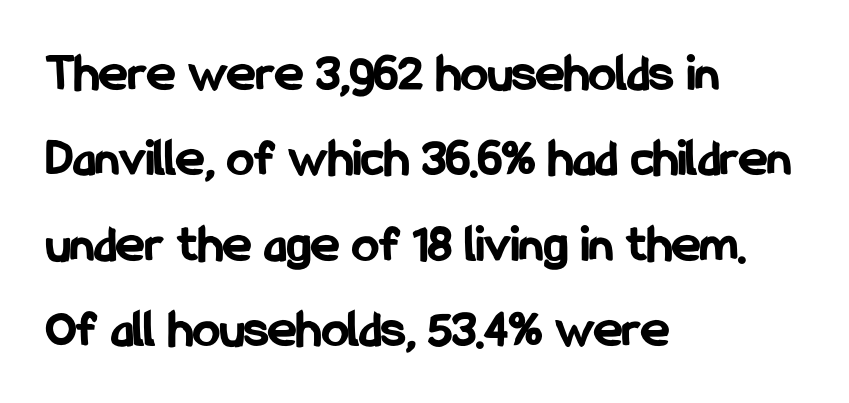
{"serif": "no", "italic": "no", "bold": "yes", "weight": "bold", "width": "condensed", "stroke_contrast": "low", "x_height": "medium", "monospaced": "no", "underline": "no", "align": "left", "line_spacing": "normal", "line_spacing_ratio": 1.58, "letter_spacing": "normal", "letter_spacing_em": 0.0, "glyph_px": 54}
